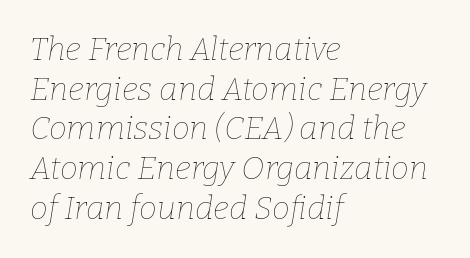
The image shows 32 px thin type, italic (leaning right); set left-aligned, line spacing 1.24x, normal letter spacing, not underlined; low stroke contrast and a medium x-height.
